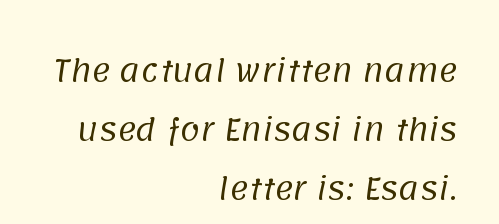
Q: Is the text bold? A: No.
Q: Is the typeface a serif or a sans-serif typeface? A: Sans-serif.
Q: Is the text underlined? A: No.
Q: How is the paragraph aligned? A: Right-aligned.
Q: Is the spacing between letters normal or unusually wide? A: Normal.
Q: Is the spacing between lines tight, normal or loose? A: Loose.
Q: Width (condensed, normal, or wide)? A: Normal.
Q: Stroke contrast? A: Low.
Q: x-height? A: Large.
Q: Monospaced? A: No.
